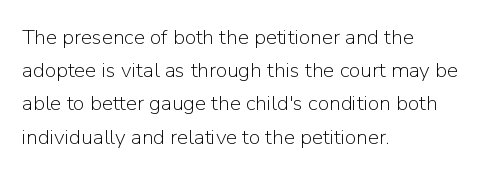
Q: Is the text bold? A: No.
Q: Is the text italic (slanted)? A: No, it is upright.
Q: Is the text underlined? A: No.
Q: How is the paragraph aligned? A: Left-aligned.
Q: Is the spacing between letters normal or unusually wide? A: Normal.
Q: Is the spacing between lines tight, normal or loose? A: Normal.
